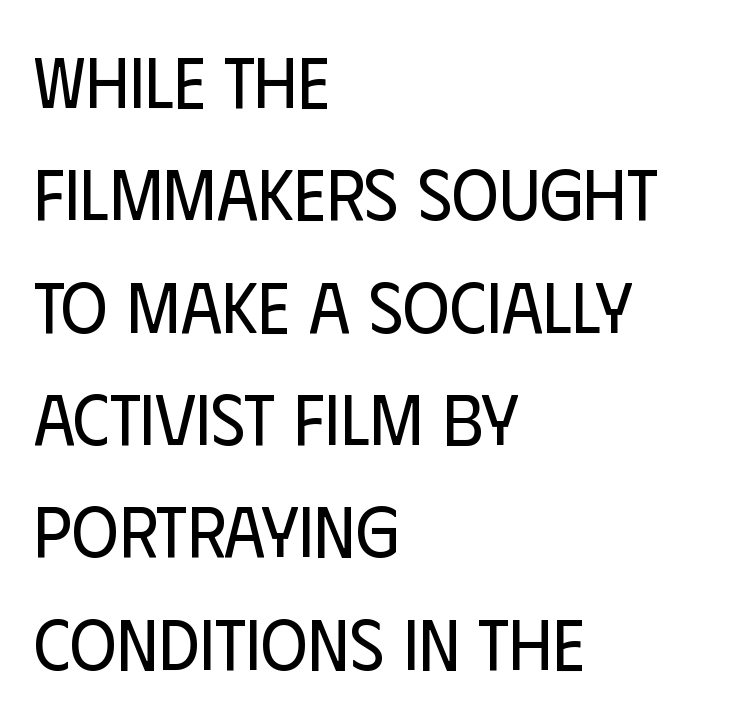
Here the designer chose a conventional face with non-uniform glyph widths. What's the leading like? Ordinary, nothing unusual. Weight class: somewhere from thin through regular. This is sans-serif lettering, the kind often seen on screens and signage. Rendered with straight, roman letterforms. The text block is weighted toward the left margin, trailing off unevenly rightward.
